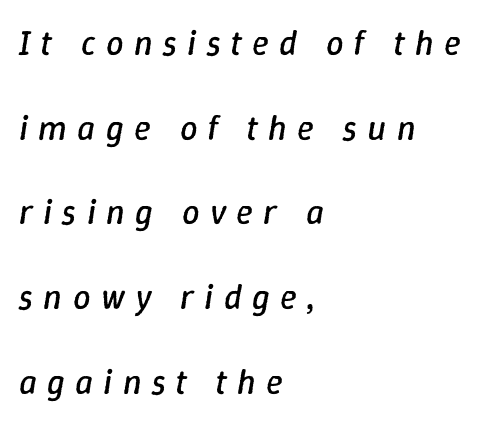
These lines are set flush left with a ragged right edge. A typesetter would call this proportional, since set widths differ per character. Yep, that's italic — everything's leaning. Characters follow at a spacing far wider than the type designer built in. The designer dialed line spacing up above the default. Quick note: underline off.
